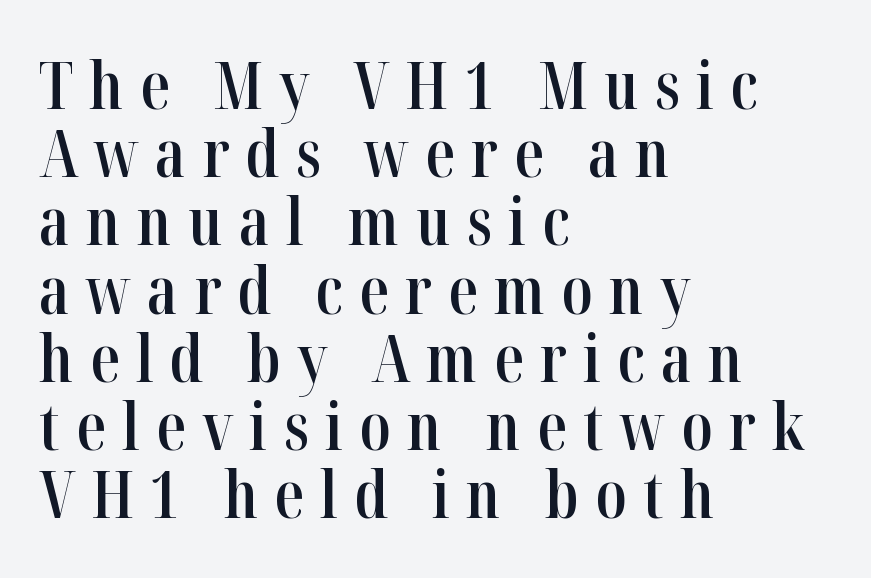
The image shows 65 px semibold, condensed serif type, upright; set left-aligned, tight line spacing (1.05x), unusually wide letter spacing (+0.25 em), not underlined; high stroke contrast and a medium x-height.
